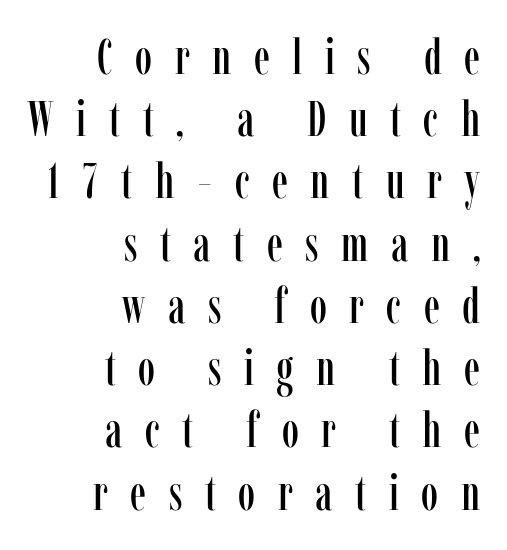
Q: Is the text italic (slanted)? A: No, it is upright.
Q: Is the typeface a serif or a sans-serif typeface? A: Serif.
Q: Is the text underlined? A: No.
Q: How is the paragraph aligned? A: Right-aligned.
Q: Is the spacing between letters normal or unusually wide? A: Unusually wide.
Q: Is the spacing between lines tight, normal or loose? A: Normal.
Q: Width (condensed, normal, or wide)? A: Condensed.
Q: Stroke contrast? A: Low.
Q: x-height? A: Medium.
Q: Monospaced? A: No.
